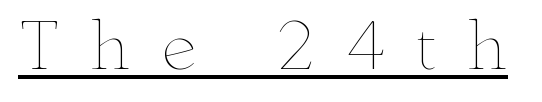
{"italic": "no", "bold": "no", "weight": "thin", "width": "wide", "stroke_contrast": "low", "x_height": "small", "monospaced": "no", "underline": "yes", "letter_spacing": "wide", "letter_spacing_em": 0.46, "glyph_px": 65}
